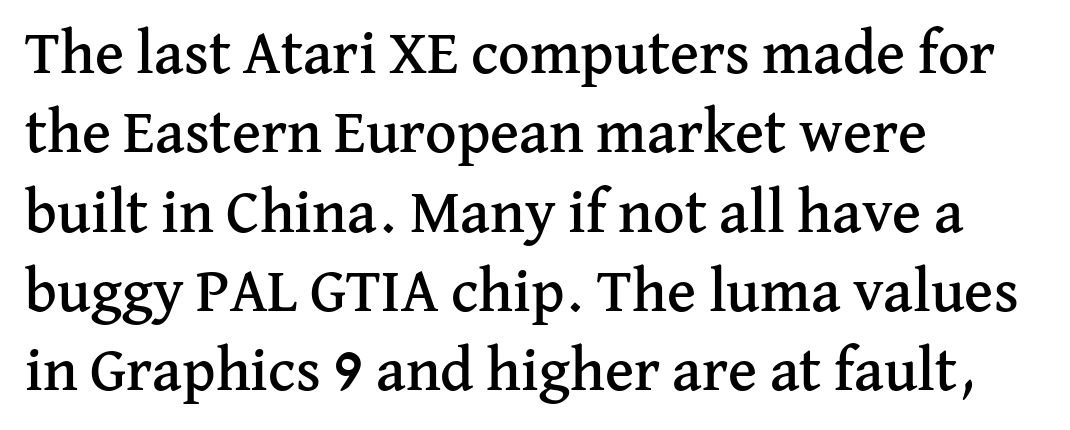
Q: Is the text italic (slanted)? A: No, it is upright.
Q: Is the typeface a serif or a sans-serif typeface? A: Serif.
Q: Is the text underlined? A: No.
Q: How is the paragraph aligned? A: Left-aligned.
Q: Is the spacing between letters normal or unusually wide? A: Normal.
Q: Is the spacing between lines tight, normal or loose? A: Normal.
Q: Width (condensed, normal, or wide)? A: Normal.
Q: Stroke contrast? A: Medium.
Q: x-height? A: Medium.
Q: Monospaced? A: No.
